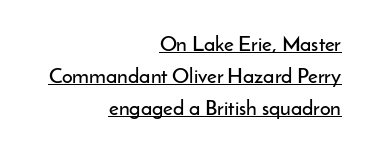
Has an underline been added? It has. These lines keep a tight, regular rhythm from letter to letter. Leftover space on each line is placed entirely before the opening word. Notice how the stems are strictly vertical — no italics here. Does the leading feel generous? No, just average.
